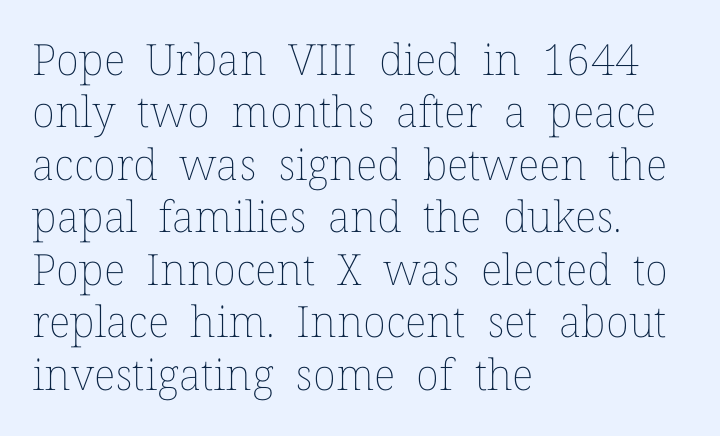
{"italic": "no", "bold": "no", "weight": "thin", "width": "normal", "stroke_contrast": "low", "x_height": "medium", "monospaced": "no", "underline": "no", "align": "left", "line_spacing_ratio": 1.22, "letter_spacing": "normal", "letter_spacing_em": 0.0, "glyph_px": 43}
